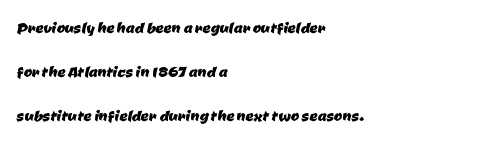
Q: Is the text underlined? A: No.
Q: How is the paragraph aligned? A: Left-aligned.
Q: Is the spacing between letters normal or unusually wide? A: Normal.
Q: Is the spacing between lines tight, normal or loose? A: Loose.
